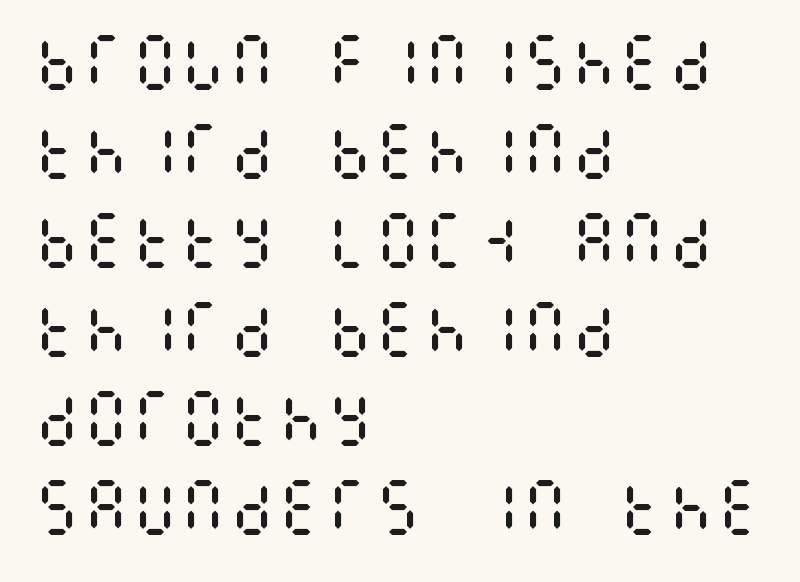
The string is rendered with underlining switched off. The weight tops out at a normal text grade. This block has exactly the height ordinary leading produces. Students, note that the glyphs here touch the page at normal intervals. If you drew a ruler down the left edge, every line would touch it.
